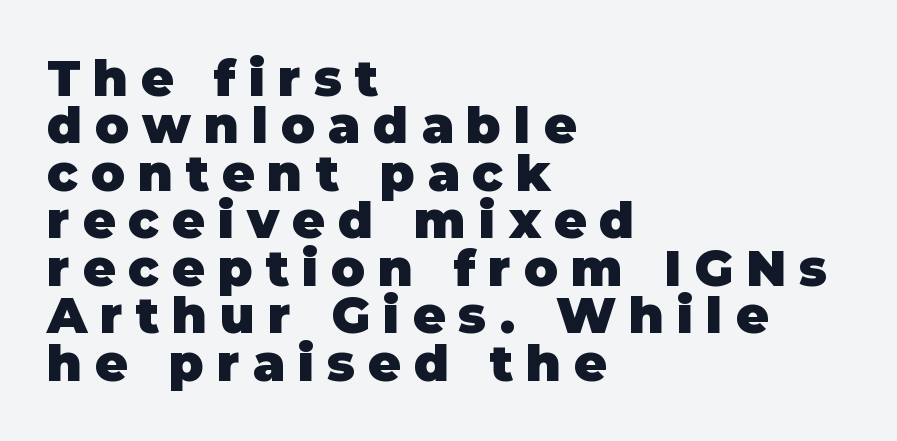
The image shows 50 px heavy sans-serif type, upright; set left-aligned, tight line spacing (0.95x), unusually wide letter spacing (+0.26 em), not underlined; low stroke contrast and a large x-height.
